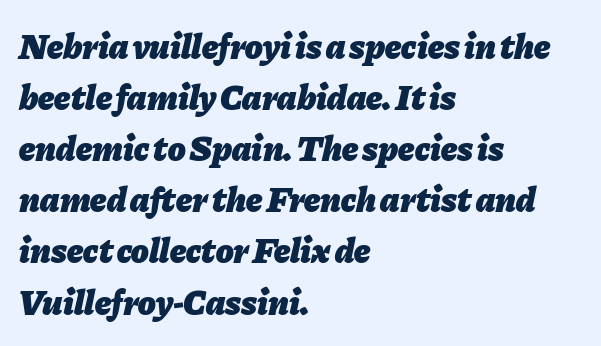
The line-height multiplier appears to be the usual default. This sample has the flowing, uneven cadence of proportional lettering. Emphasis-style slanted type is in use. There is no visible air inserted between adjacent glyphs. Emphasis by weight is at full strength: bold.
